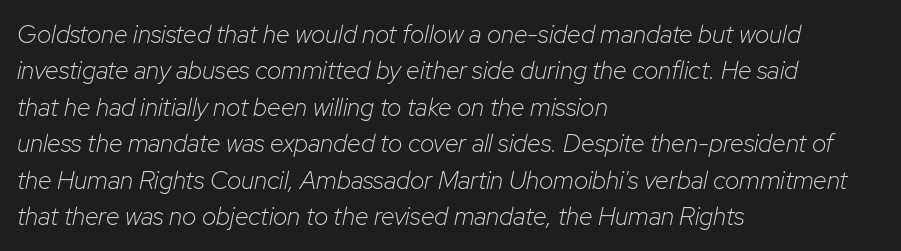
Q: Is the text bold? A: No.
Q: Is the text italic (slanted)? A: Yes, it leans right by about 12 degrees.
Q: Is the text underlined? A: No.
Q: How is the paragraph aligned? A: Left-aligned.
Q: Is the spacing between letters normal or unusually wide? A: Normal.
Q: Is the spacing between lines tight, normal or loose? A: Normal.
